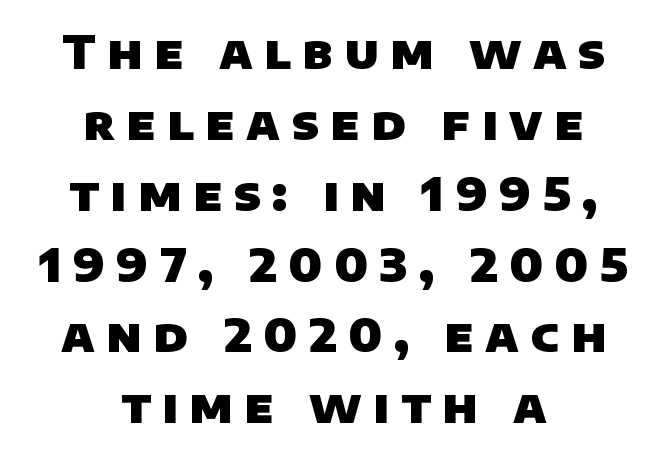
{"serif": "no", "bold": "yes", "weight": "heavy", "width": "normal", "stroke_contrast": "low", "x_height": "large", "monospaced": "no", "underline": "no", "align": "center", "line_spacing": "normal", "line_spacing_ratio": 1.54, "letter_spacing": "wide", "letter_spacing_em": 0.25, "glyph_px": 46}
